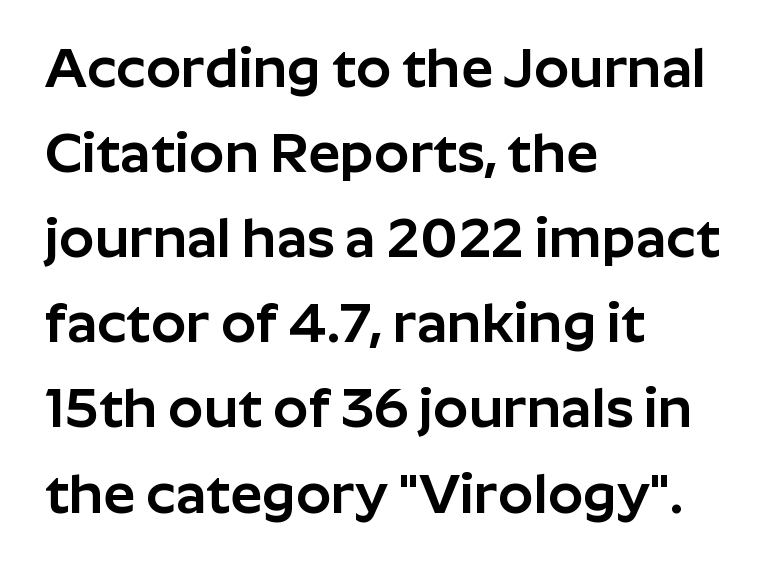
Nobody touched the tracking dial on this one. The font's upright variant was chosen for this text. Layout note: lines flush left. Each letter keeps its own natural width here, so spacing adapts to shape. Vertically, the passage feels balanced, rows spaced as you'd expect. Nothing sits at the stroke ends, so this counts as sans-serif.
